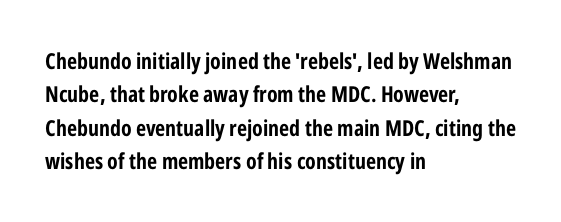
{"italic": "no", "bold": "yes", "underline": "no", "align": "left", "line_spacing": "normal", "line_spacing_ratio": 1.52, "letter_spacing": "normal", "letter_spacing_em": 0.0, "glyph_px": 22}
